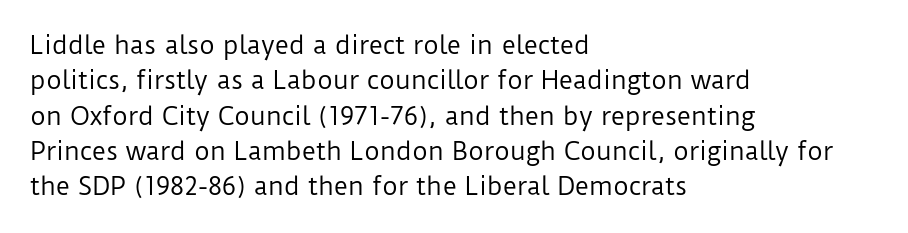
The image shows 24 px text type, upright; set left-aligned, normal line spacing (1.47x), normal letter spacing, not underlined.
